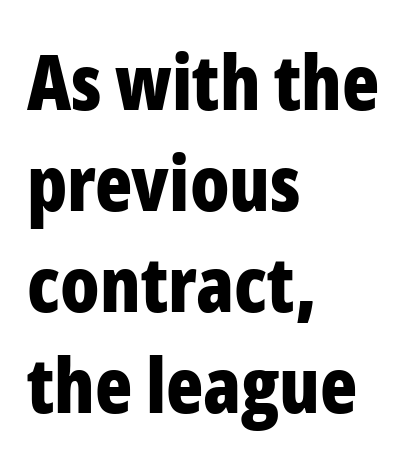
{"serif": "no", "italic": "no", "bold": "yes", "weight": "bold", "width": "condensed", "stroke_contrast": "low", "x_height": "medium", "monospaced": "no", "underline": "no", "align": "left", "line_spacing": "normal", "line_spacing_ratio": 1.31, "letter_spacing": "normal", "letter_spacing_em": 0.0, "glyph_px": 77}
